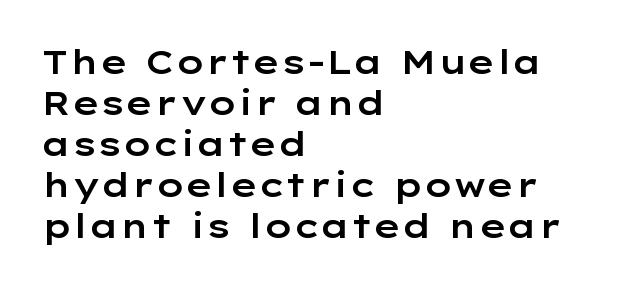
The rendering anchors every line to the left-hand side. A clean baseline with only descenders dipping below it. Vertical strokes here are truly vertical. You could not count columns in this text — the font is proportionally spaced. Inter-character spacing is left at the font's built-in metrics.
